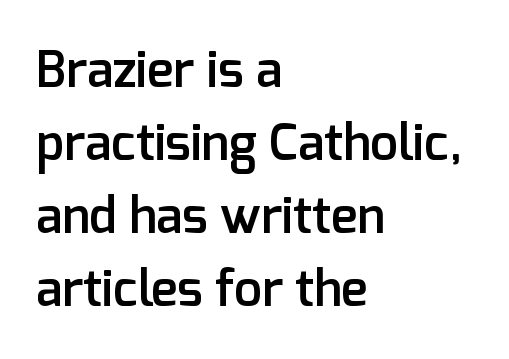
The font's upright variant was chosen for this text. Unlike a traditional serif, this face leaves its strokes unadorned. Reading down the block, your eye returns to a fixed left position each line. A semibold gives these letters moderate extra thickness, short of bold. The letters advance in unequal steps, a hallmark of proportional type. How are the letters spaced? Ordinarily, with no added tracking.
